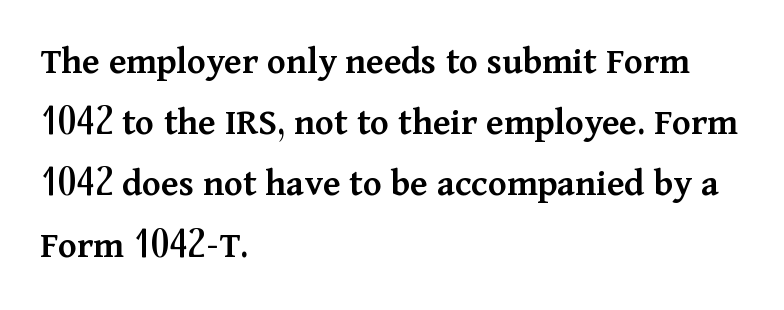
Has an underline been added? It has not. The passage shown stacks its lines at a standard gap. The line texture is even and compact thanks to regular tracking. How heavy is the stroke? Medium-heavy — a semibold, shy of bold. The rendering shows small feet on the letterforms — a serif design. The compositor pushed each line to the left boundary.
